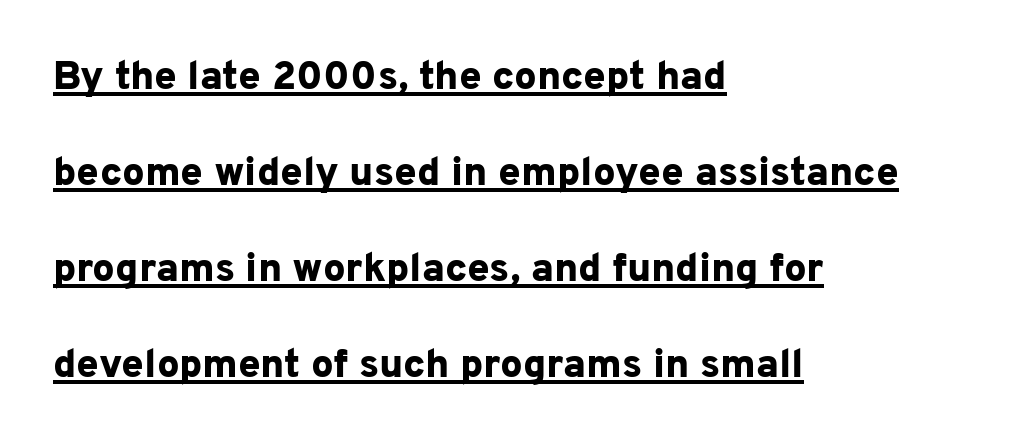
Is there any slant? The stems are plumb. Line starts are locked; line ends wander. Does the weight exceed regular? Yes, all the way to bold. Inter-character spacing is left at the font's built-in metrics.
